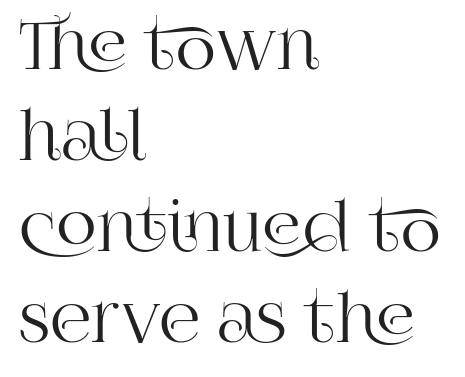
{"serif": "yes", "italic": "no", "width": "normal", "stroke_contrast": "high", "x_height": "large", "monospaced": "no", "underline": "no", "align": "left", "line_spacing": "normal", "line_spacing_ratio": 1.4, "letter_spacing": "normal", "letter_spacing_em": 0.0, "glyph_px": 65}
